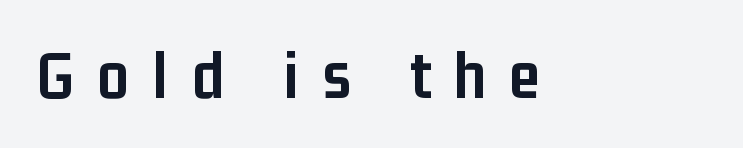
These lines carry a lot of weight — the face is fully bold. Underlining? Definitely not there. Each letter's strokes conclude bluntly, with no projecting serifs. Ascenders rise straight up at ninety degrees. Letter spacing: wide. Varying glyph widths throughout — classic text-font behaviour.
